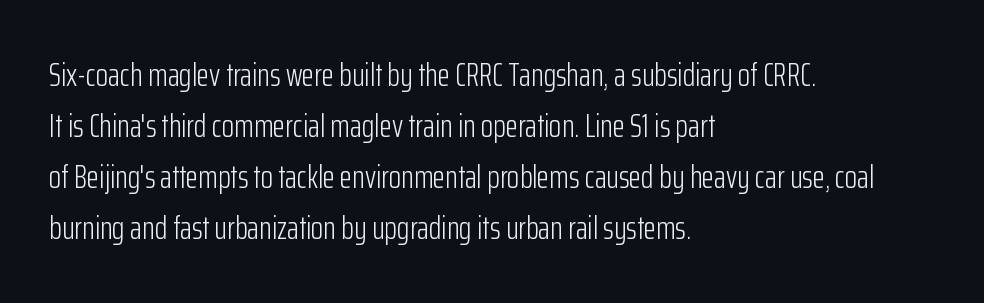
To sum up the face: it is a sans, with no serifs. These lines are set flush left with a ragged right edge. Between one letter and the next there's only the usual sliver of space. The typesetting does not lean heavy: it is not bold. Note the varied advance widths — an 'i' is clearly narrower than an 'm'. Ascenders rise straight up at ninety degrees.
